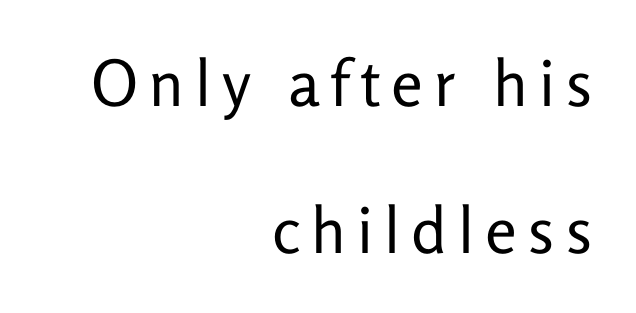
Q: Is the text bold? A: No.
Q: Is the text italic (slanted)? A: No, it is upright.
Q: Is the typeface a serif or a sans-serif typeface? A: Sans-serif.
Q: Is the text underlined? A: No.
Q: How is the paragraph aligned? A: Right-aligned.
Q: Is the spacing between lines tight, normal or loose? A: Loose.
Q: Width (condensed, normal, or wide)? A: Normal.
Q: Stroke contrast? A: Low.
Q: x-height? A: Medium.
Q: Monospaced? A: No.
